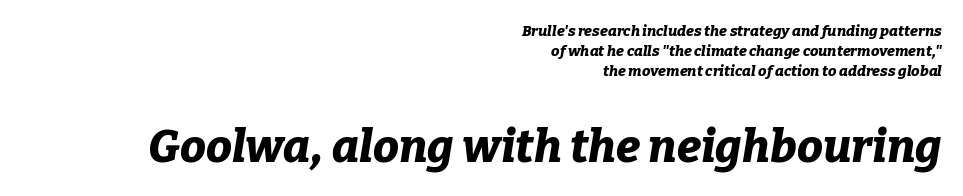
Every letter is thick-stroked: bold, no question. The space directly below the letters is spotless. Note the varied advance widths — an 'i' is clearly narrower than an 'm'. This rendering uses right alignment, leaving the left contour irregular.
